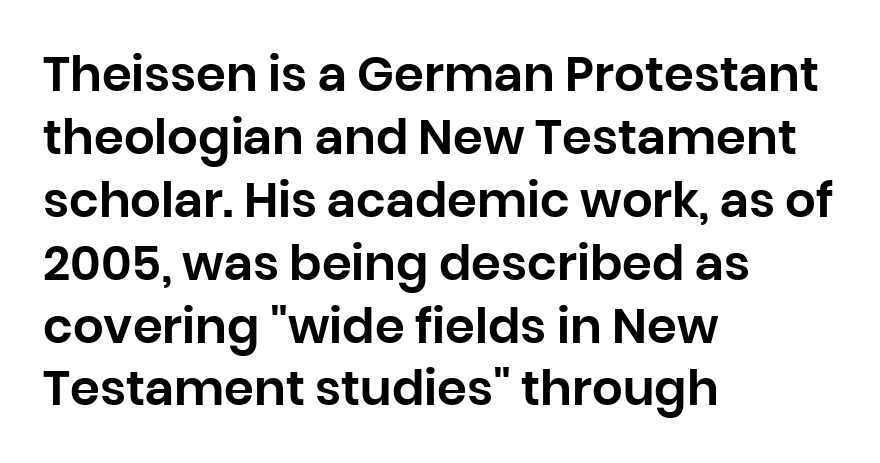
{"serif": "no", "italic": "no", "width": "normal", "stroke_contrast": "low", "x_height": "large", "monospaced": "no", "underline": "no", "align": "left", "line_spacing": "normal", "line_spacing_ratio": 1.31, "letter_spacing": "normal", "letter_spacing_em": 0.0, "glyph_px": 48}
